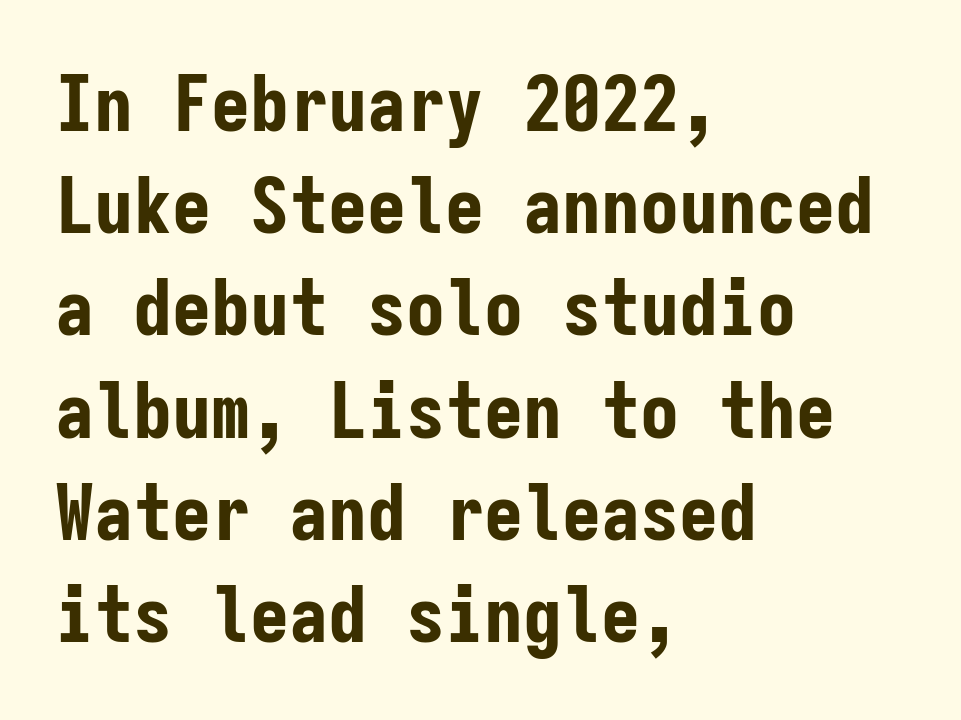
{"serif": "no", "italic": "no", "bold": "yes", "weight": "bold", "width": "condensed", "stroke_contrast": "low", "x_height": "medium", "monospaced": "yes", "underline": "no", "align": "left", "line_spacing": "normal", "line_spacing_ratio": 1.31, "letter_spacing": "normal", "letter_spacing_em": 0.0, "glyph_px": 78}
